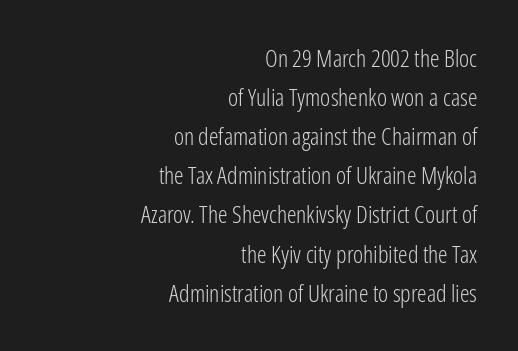
The image shows 24 px text type, upright; set right-aligned, normal line spacing (1.63x), normal letter spacing, not underlined.
